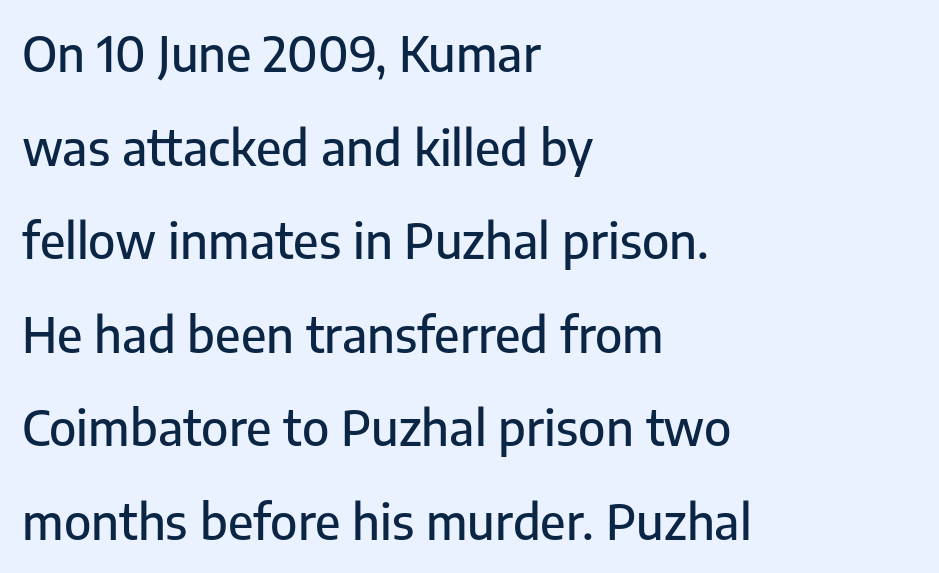
The image shows 48 px sans-serif type, upright; set left-aligned, loose line spacing (1.95x), normal letter spacing, not underlined; low stroke contrast and a medium x-height.
